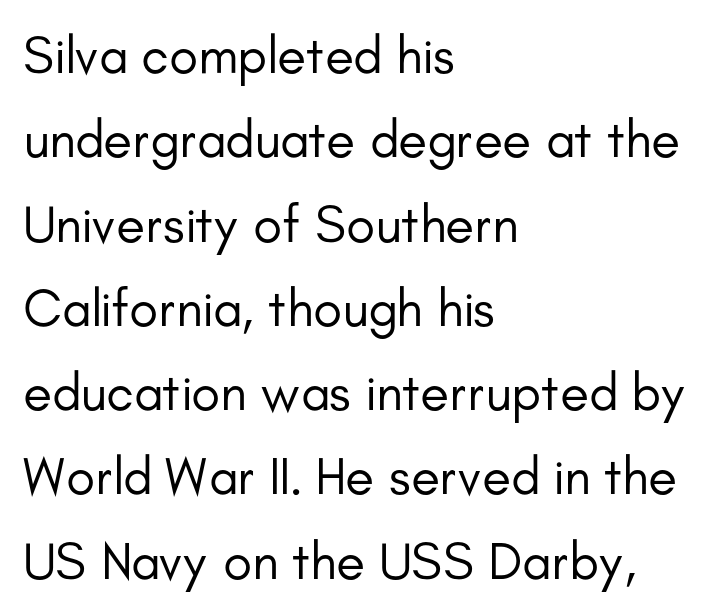
The image shows 53 px regular-weight sans-serif type, upright; set left-aligned, normal line spacing (1.59x), normal letter spacing, not underlined; low stroke contrast and a small x-height.
